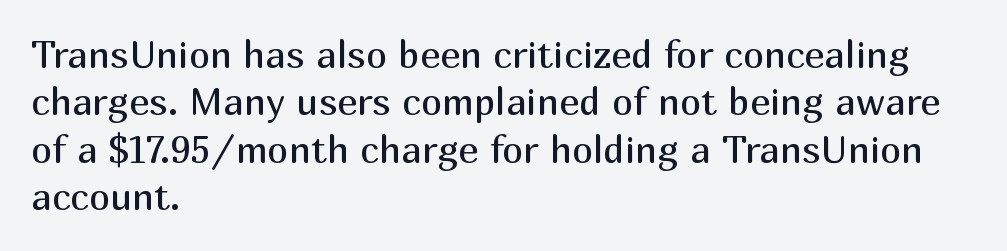
The image shows 38 px regular-weight sans-serif type, upright; set left-aligned, normal line spacing (1.25x), normal letter spacing, not underlined; medium stroke contrast and a medium x-height.
